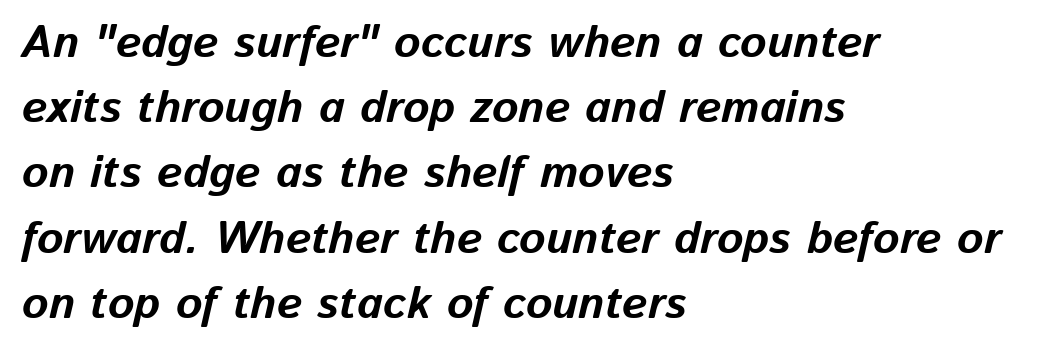
The image shows 45 px bold type, italic (leaning right); set left-aligned, normal line spacing (1.45x), normal letter spacing, not underlined; low stroke contrast and a medium x-height.
